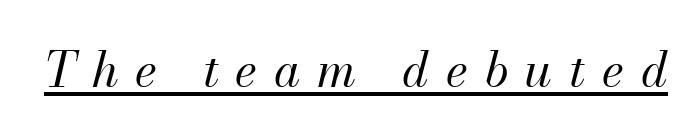
Q: Is the text bold? A: No.
Q: Is the text italic (slanted)? A: Yes, it leans right by about 13 degrees.
Q: Is the text underlined? A: Yes.
Q: Is the spacing between letters normal or unusually wide? A: Unusually wide.
Q: Width (condensed, normal, or wide)? A: Normal.
Q: Stroke contrast? A: Medium.
Q: x-height? A: Small.
Q: Monospaced? A: No.
